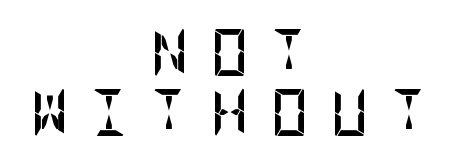
Q: Is the text bold? A: Yes.
Q: Is the text italic (slanted)? A: No, it is upright.
Q: Is the typeface a serif or a sans-serif typeface? A: Sans-serif.
Q: Is the text underlined? A: No.
Q: How is the paragraph aligned? A: Centered.
Q: Is the spacing between letters normal or unusually wide? A: Unusually wide.
Q: Is the spacing between lines tight, normal or loose? A: Normal.
Q: Width (condensed, normal, or wide)? A: Condensed.
Q: Stroke contrast? A: Low.
Q: x-height? A: Large.
